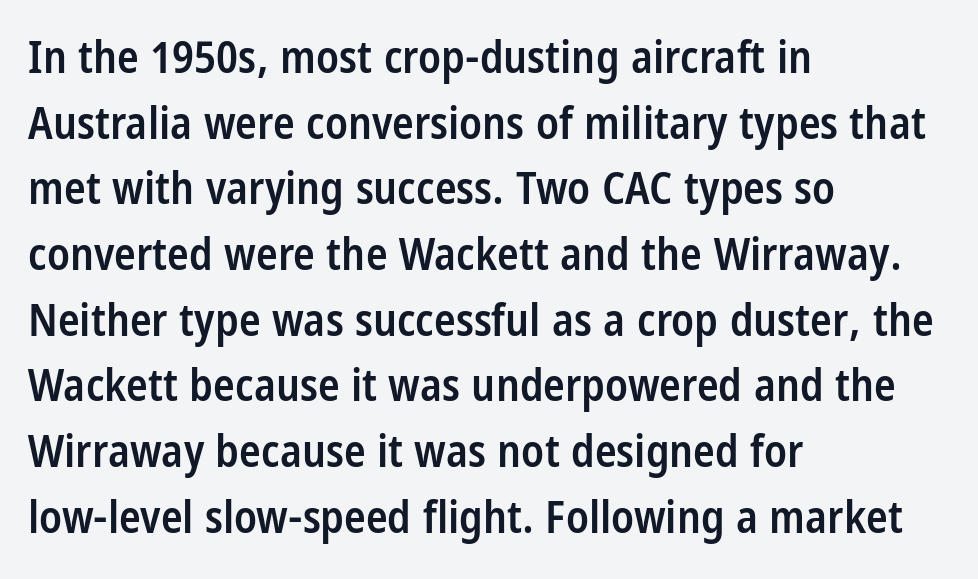
Every row of glyphs begins at an identical x-position on the left. Is this a fixed-width face? No — the glyphs have proportional, varying widths. Does the lettering tilt? It doesn't — this is upright. You could call the tracking neutral — neither tight nor loose. Typographically, this falls in the sans-serif category. The passage shown is not underscored anywhere.
